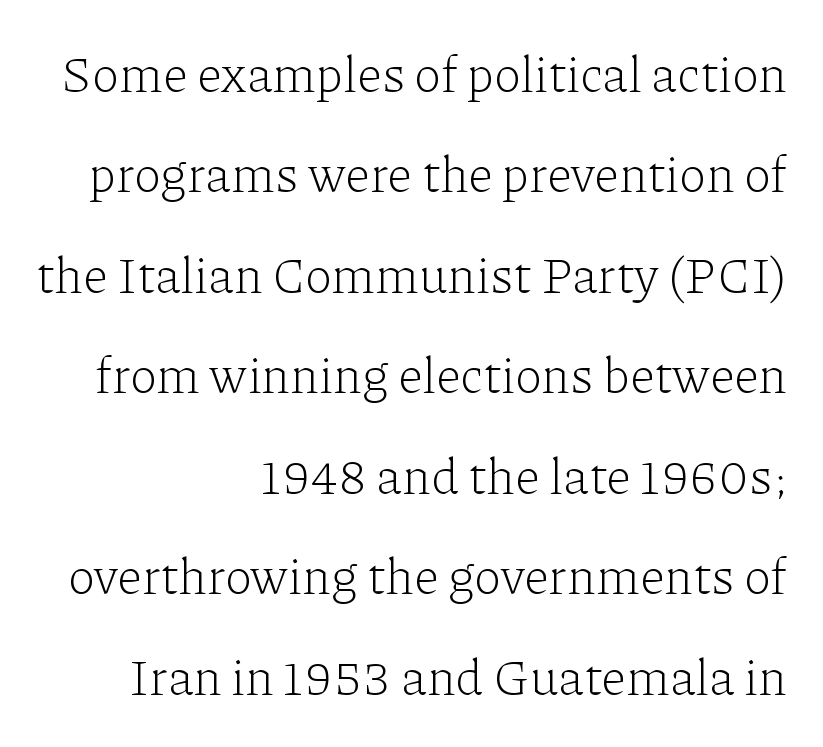
You could fit nearly another row in the gap between these rows. The ragged edge is on the left, which tells us the setting is flush right. Decoration check: the copy has no underline. These lines are composed in type with serifs.
